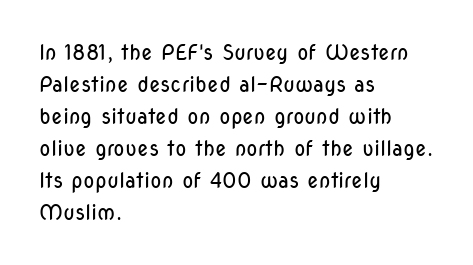
Q: Is the text bold? A: No.
Q: Is the text italic (slanted)? A: No, it is upright.
Q: Is the text underlined? A: No.
Q: How is the paragraph aligned? A: Left-aligned.
Q: Is the spacing between letters normal or unusually wide? A: Normal.
Q: Is the spacing between lines tight, normal or loose? A: Normal.
